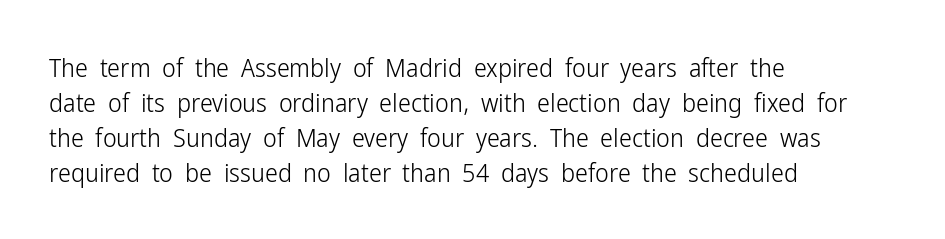
Q: Is the text bold? A: No.
Q: Is the text italic (slanted)? A: No, it is upright.
Q: Is the text underlined? A: No.
Q: How is the paragraph aligned? A: Left-aligned.
Q: Is the spacing between letters normal or unusually wide? A: Normal.
Q: Is the spacing between lines tight, normal or loose? A: Normal.
